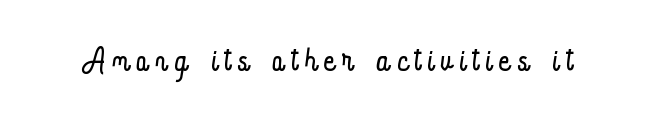
{"bold": "no", "weight": "light", "width": "condensed", "stroke_contrast": "low", "x_height": "small", "monospaced": "no", "underline": "no", "glyph_px": 45}
